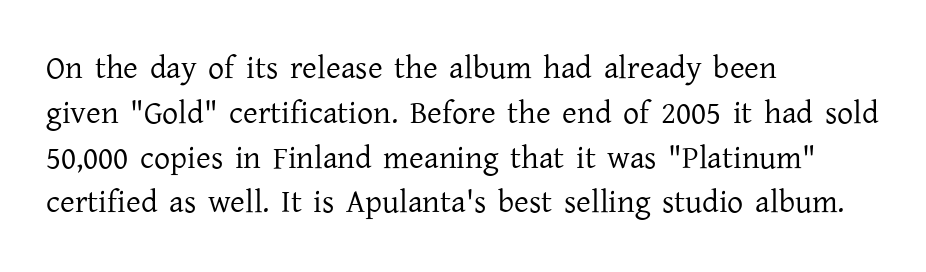
Q: Is the text bold? A: No.
Q: Is the text italic (slanted)? A: No, it is upright.
Q: Is the typeface a serif or a sans-serif typeface? A: Serif.
Q: Is the text underlined? A: No.
Q: How is the paragraph aligned? A: Left-aligned.
Q: Is the spacing between letters normal or unusually wide? A: Normal.
Q: Is the spacing between lines tight, normal or loose? A: Normal.
Q: Width (condensed, normal, or wide)? A: Normal.
Q: Stroke contrast? A: Low.
Q: x-height? A: Medium.
Q: Monospaced? A: No.
